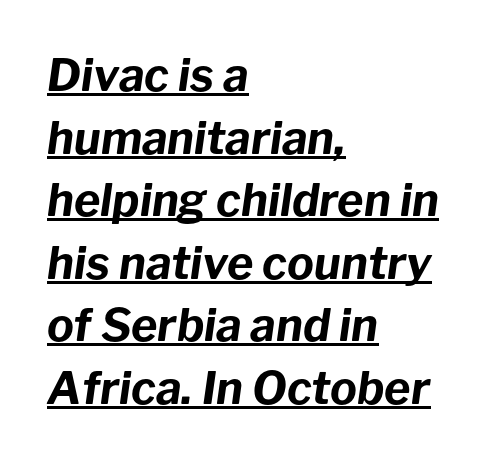
Line spacing here is normal. Note the varied advance widths — an 'i' is clearly narrower than an 'm'. Horizontal alignment here is leftward, the default for most running prose. The font's italic variant was chosen for this text. Notice how a bar underscores the lettering throughout. Stroke thickness is high; the sample reads as a true bold.
